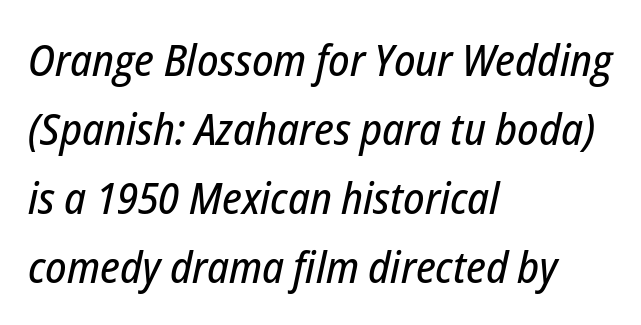
The image shows 44 px condensed type, italic (leaning right); set left-aligned, normal line spacing (1.57x), normal letter spacing, not underlined; low stroke contrast and a medium x-height.
